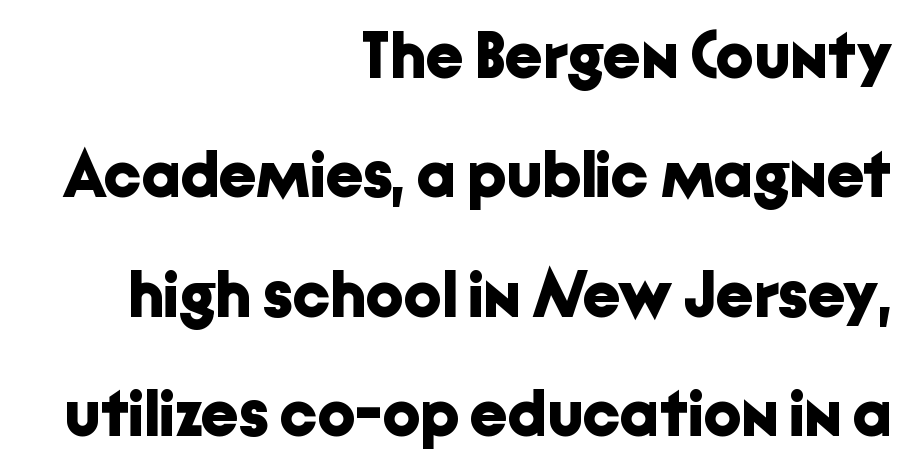
The image shows 66 px bold sans-serif type, upright; set right-aligned, line spacing 1.81x, normal letter spacing, not underlined; low stroke contrast and a medium x-height.
